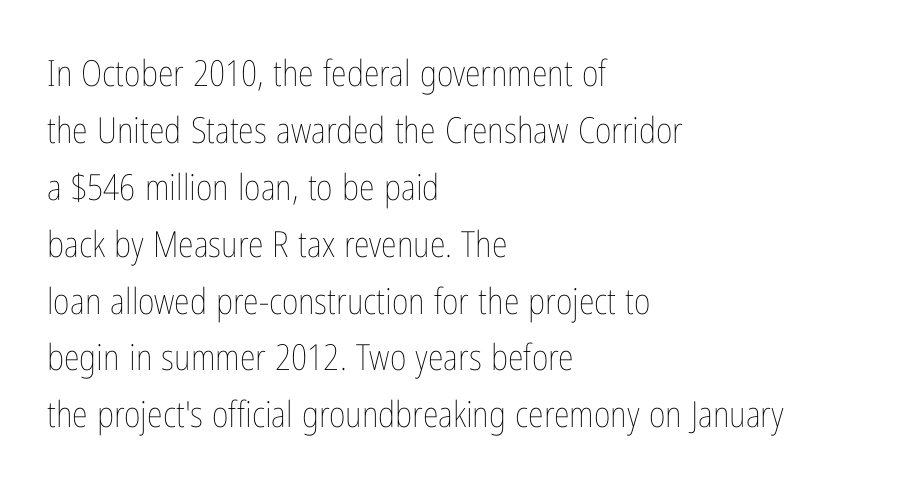
The image shows 36 px thin, condensed type, upright; set left-aligned, normal line spacing (1.58x), normal letter spacing, not underlined; low stroke contrast and a medium x-height.
